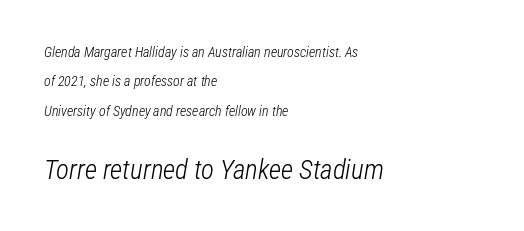
Q: Is the text bold? A: No.
Q: Is the text italic (slanted)? A: Yes, it leans right by about 12 degrees.
Q: Is the text underlined? A: No.
Q: How is the paragraph aligned? A: Left-aligned.
Q: Is the spacing between letters normal or unusually wide? A: Normal.
Q: Is the spacing between lines tight, normal or loose? A: Loose.
Q: Which block of text is set in a larger size, the first (top) or the second (bottom)? A: The second (bottom) one.
